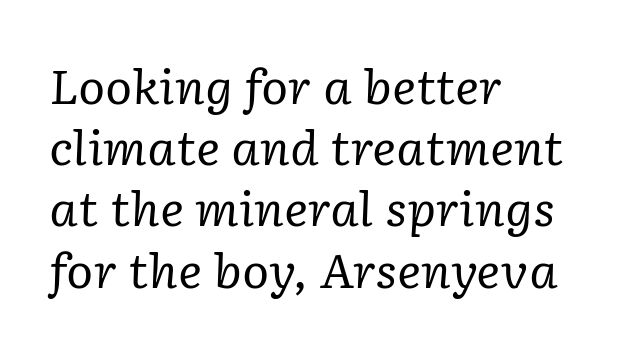
Note: serifs present on the glyphs. Here the designer chose a conventional face with non-uniform glyph widths. The font's italic variant was chosen for this text. These glyphs show unthickened strokes, regular width or finer.
